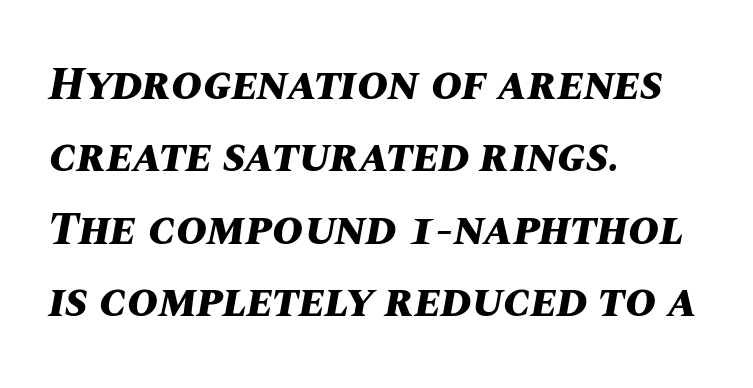
{"italic": "yes", "lean": "right", "slant_degrees": 10, "bold": "yes", "weight": "bold", "width": "normal", "stroke_contrast": "medium", "x_height": "large", "monospaced": "no", "underline": "no", "align": "left", "line_spacing": "normal", "line_spacing_ratio": 1.54, "letter_spacing": "normal", "letter_spacing_em": 0.0, "glyph_px": 47}
